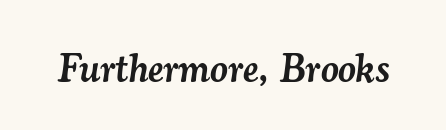
You could not count columns in this text — the font is proportionally spaced. No word sits above an underline. Little horizontal feet cap the strokes, marking this as serif type. What stands out about the letter spacing? Nothing — it is the standard amount. When letters slant like this, we call the style italic.
